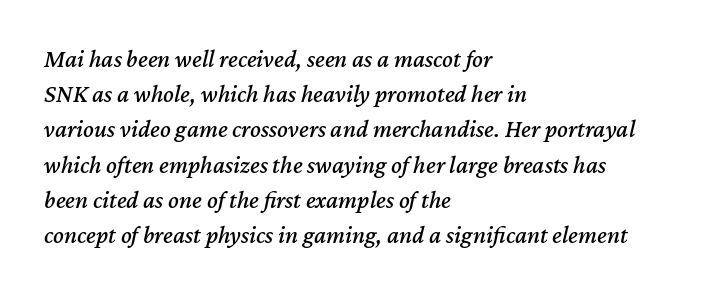
Q: Is the text italic (slanted)? A: Yes, it leans right by about 12 degrees.
Q: Is the text underlined? A: No.
Q: How is the paragraph aligned? A: Left-aligned.
Q: Is the spacing between letters normal or unusually wide? A: Normal.
Q: Is the spacing between lines tight, normal or loose? A: Normal.
